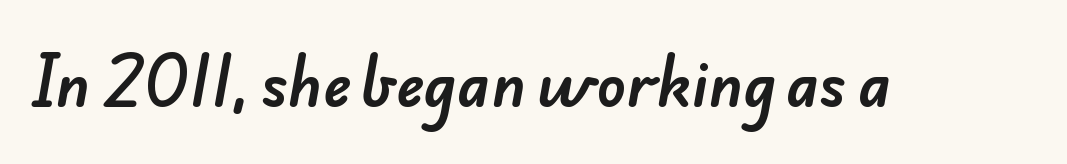
{"serif": "no", "width": "normal", "stroke_contrast": "low", "x_height": "small", "monospaced": "no", "underline": "no", "letter_spacing": "normal", "letter_spacing_em": 0.0, "glyph_px": 60}
